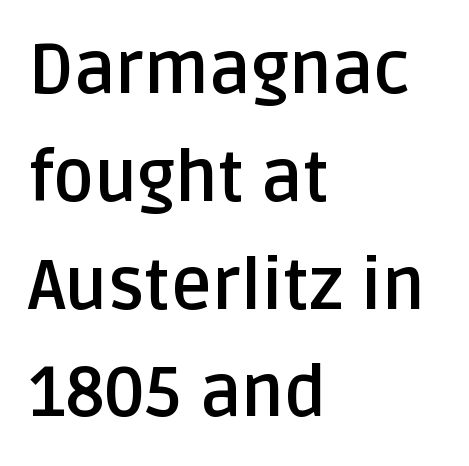
{"serif": "no", "italic": "no", "bold": "yes", "weight": "semibold", "width": "normal", "stroke_contrast": "low", "x_height": "large", "monospaced": "no", "underline": "no", "align": "left", "line_spacing": "normal", "line_spacing_ratio": 1.54, "letter_spacing": "normal", "letter_spacing_em": 0.0, "glyph_px": 70}
